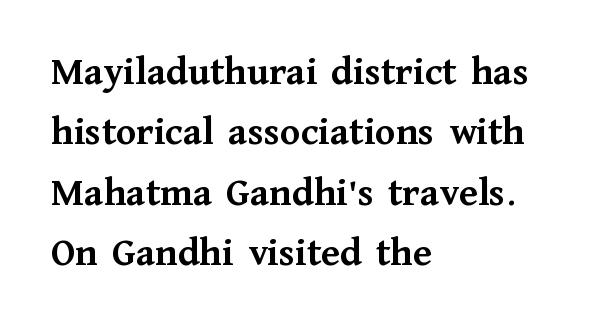
The image shows 41 px semibold serif type, upright; set left-aligned, normal line spacing (1.47x), normal letter spacing, not underlined; medium stroke contrast and a medium x-height.
